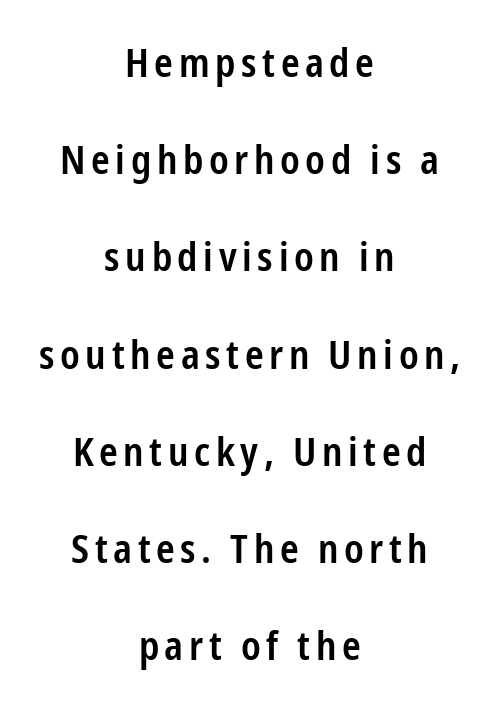
{"serif": "no", "italic": "no", "bold": "semi", "weight": "semibold", "width": "condensed", "stroke_contrast": "low", "x_height": "medium", "monospaced": "no", "underline": "no", "align": "center", "line_spacing": "loose", "line_spacing_ratio": 2.43, "glyph_px": 40}
